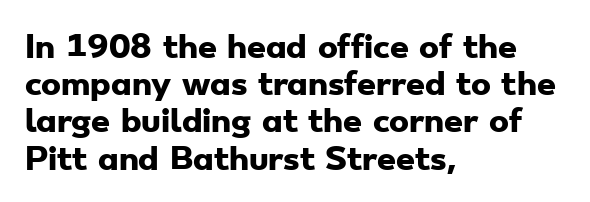
The image shows 30 px heavy, wide sans-serif type; set left-aligned, line spacing 1.24x, normal letter spacing, not underlined; low stroke contrast and a small x-height.
